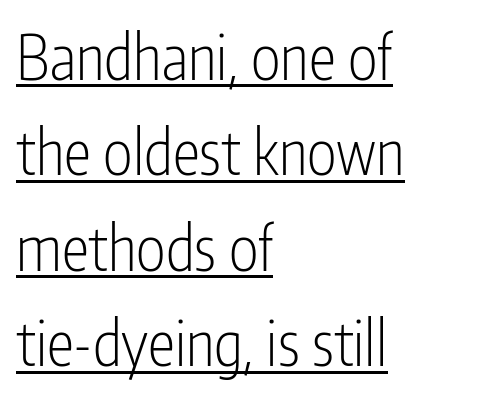
Q: Is the text bold? A: No.
Q: Is the text italic (slanted)? A: No, it is upright.
Q: Is the typeface a serif or a sans-serif typeface? A: Sans-serif.
Q: Is the text underlined? A: Yes.
Q: How is the paragraph aligned? A: Left-aligned.
Q: Is the spacing between letters normal or unusually wide? A: Normal.
Q: Is the spacing between lines tight, normal or loose? A: Normal.
Q: Width (condensed, normal, or wide)? A: Condensed.
Q: Stroke contrast? A: Low.
Q: x-height? A: Medium.
Q: Monospaced? A: No.
